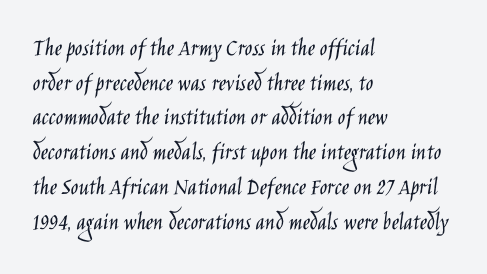
The typesetter chose a ragged-right arrangement here. What's the leading like? Ordinary, nothing unusual. Nothing unusual about the tracking: characters are spaced as the font intends. Is the stroke heavy? The answer is a plain regular-or-lighter.
